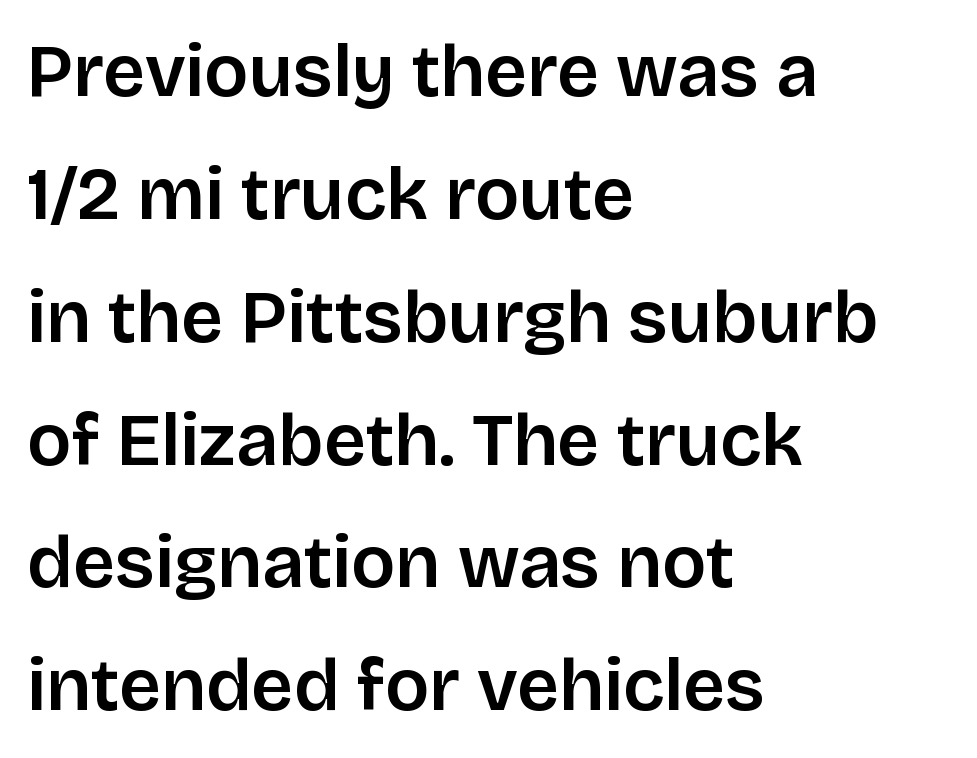
The image shows 74 px semibold sans-serif type, upright; set left-aligned, normal line spacing (1.66x), normal letter spacing, not underlined; low stroke contrast and a large x-height.
